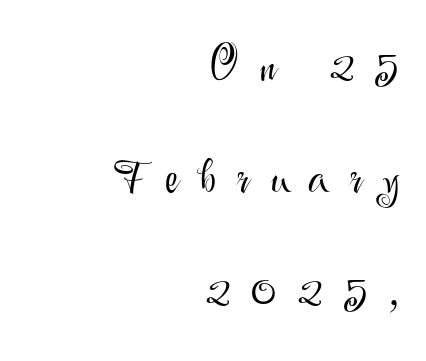
How are the letters spaced? Widely, with obvious added tracking. Vertical spacing — loose. Serif or sans? Sans — the stroke terminals are bare. A flush-right, rag-left setting is used for this passage.
